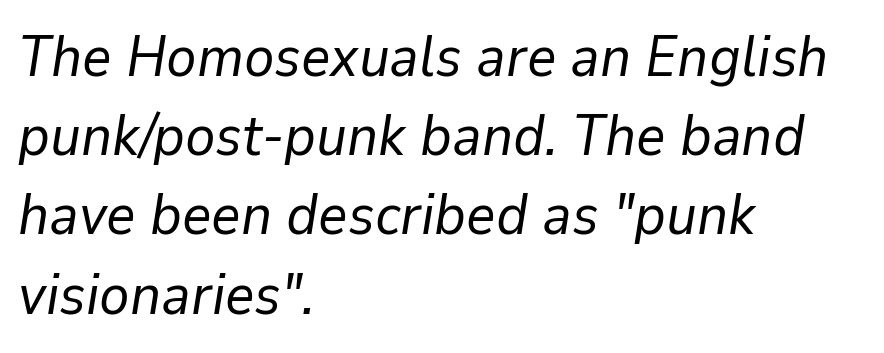
Q: Is the text bold? A: No.
Q: Is the text italic (slanted)? A: Yes, it leans right by about 9 degrees.
Q: Is the text underlined? A: No.
Q: How is the paragraph aligned? A: Left-aligned.
Q: Is the spacing between letters normal or unusually wide? A: Normal.
Q: Is the spacing between lines tight, normal or loose? A: Normal.
Q: Width (condensed, normal, or wide)? A: Normal.
Q: Stroke contrast? A: Low.
Q: x-height? A: Medium.
Q: Monospaced? A: No.
